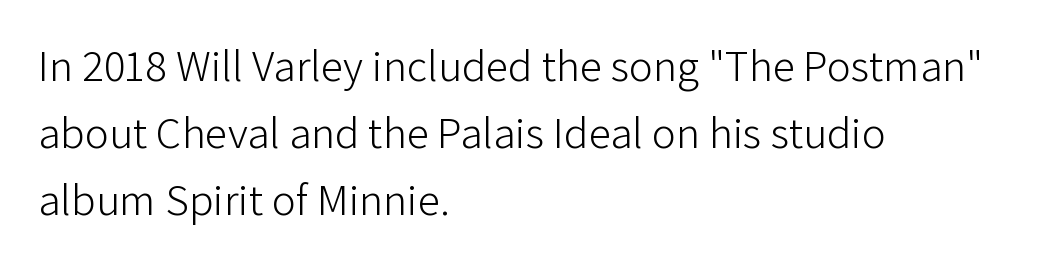
Q: Is the text bold? A: No.
Q: Is the text italic (slanted)? A: No, it is upright.
Q: Is the typeface a serif or a sans-serif typeface? A: Sans-serif.
Q: Is the text underlined? A: No.
Q: How is the paragraph aligned? A: Left-aligned.
Q: Is the spacing between letters normal or unusually wide? A: Normal.
Q: Is the spacing between lines tight, normal or loose? A: Normal.
Q: Width (condensed, normal, or wide)? A: Normal.
Q: Stroke contrast? A: Low.
Q: x-height? A: Medium.
Q: Monospaced? A: No.
